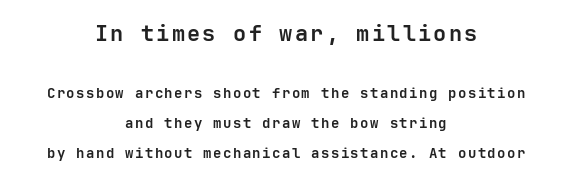
Q: Is the text bold? A: Yes.
Q: Is the text italic (slanted)? A: No, it is upright.
Q: Is the text underlined? A: No.
Q: How is the paragraph aligned? A: Centered.
Q: Is the spacing between lines tight, normal or loose? A: Loose.
Q: Which block of text is set in a larger size, the first (top) or the second (bottom)? A: The first (top) one.
